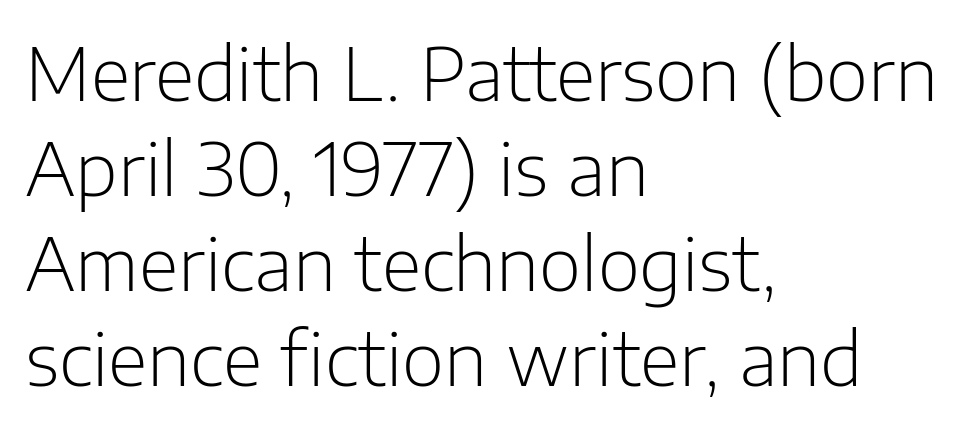
Italic: no, the glyphs are upright roman. Rows of type keep a routine distance in the vertical direction. The compositor pushed each line to the left boundary. Does extra space separate the letters? No, they use regular spacing. No chunkiness to these letters — they're not bold.
